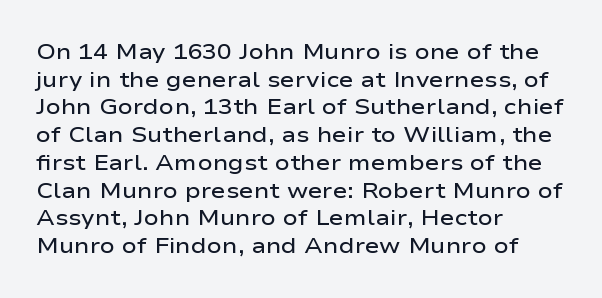
Q: Is the text bold? A: Semi-bold.
Q: Is the text italic (slanted)? A: No, it is upright.
Q: Is the text underlined? A: No.
Q: How is the paragraph aligned? A: Left-aligned.
Q: Is the spacing between letters normal or unusually wide? A: Normal.
Q: Is the spacing between lines tight, normal or loose? A: Normal.
